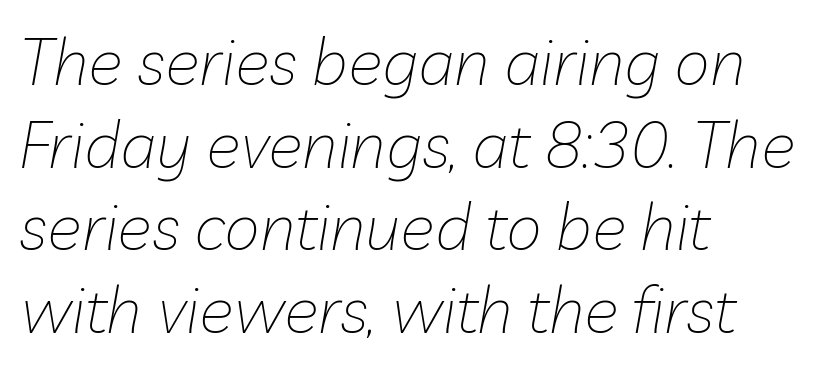
Descenders hang freely into open space. Is this a heavy cut? Hardly; it is regular or lighter. These lines are rendered in a variable-pitch font. Rows of type keep a routine distance in the vertical direction.
